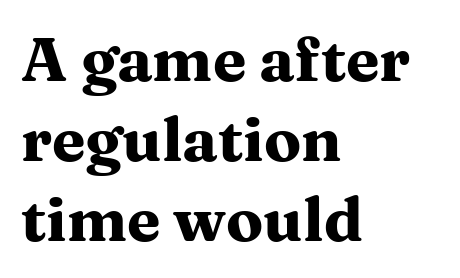
What weight is shown? A full bold with thick strokes. Line starts are locked; line ends wander. These lines are rendered in a variable-pitch font. Bare-footed words on every line. Does the leading feel generous? No, just average.
